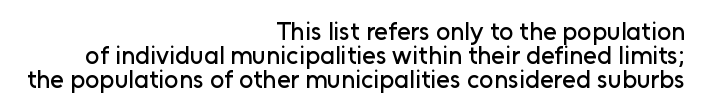
Reading down the block, your eye finds every line finishing at a fixed right position. If you measured baseline to baseline, you'd find a short distance. Unlike italic type, these characters show no tilt at all. Standard letterfit; no display-style spreading of the glyphs. Beneath every word, the page is bare.
